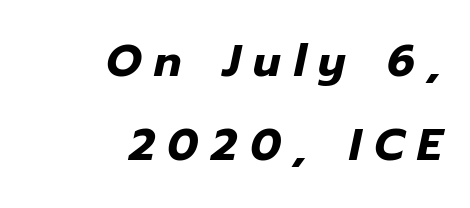
{"italic": "yes", "lean": "right", "slant_degrees": 12, "bold": "yes", "weight": "heavy", "width": "normal", "stroke_contrast": "low", "x_height": "medium", "monospaced": "no", "underline": "no", "align": "right", "line_spacing": "loose", "line_spacing_ratio": 1.91, "letter_spacing": "wide", "letter_spacing_em": 0.3, "glyph_px": 44}
